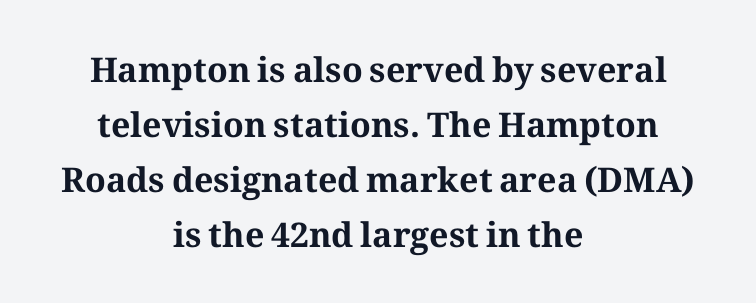
The image shows 34 px bold serif type, upright; set centered, normal line spacing (1.62x), normal letter spacing, not underlined; medium stroke contrast and a medium x-height.
